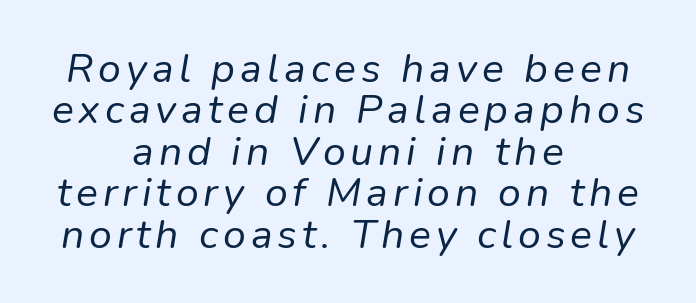
The rendering uses a small line-height, squeezing the rows. Underline: absent. A light-to-regular cut is what we see here. Proportional: the letters do not fall into vertical columns. The rendering applies a slant to the glyphs.
